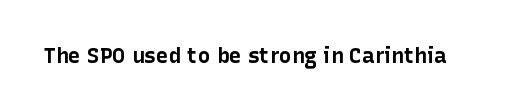
The letterforms sit shoulder to shoulder at normal distance. These lines were composed using upright roman letters. Check the space under the baseline: it is left empty. The sample has been set heavy, in full bold.
